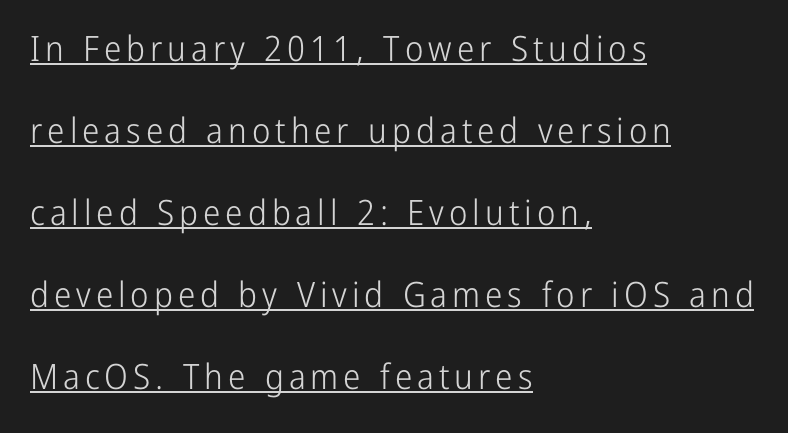
The image shows 35 px light, condensed sans-serif type, upright; set left-aligned, loose line spacing (2.34x), underlined; low stroke contrast and a medium x-height.
